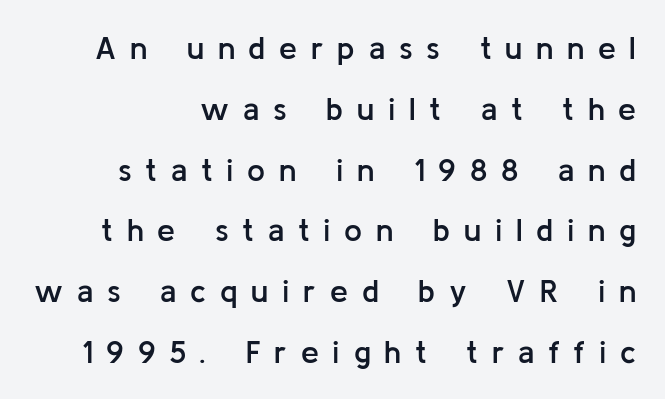
Q: Is the text bold? A: Semi-bold.
Q: Is the text italic (slanted)? A: No, it is upright.
Q: Is the typeface a serif or a sans-serif typeface? A: Sans-serif.
Q: Is the text underlined? A: No.
Q: How is the paragraph aligned? A: Right-aligned.
Q: Is the spacing between letters normal or unusually wide? A: Unusually wide.
Q: Is the spacing between lines tight, normal or loose? A: Loose.
Q: Width (condensed, normal, or wide)? A: Normal.
Q: Stroke contrast? A: Low.
Q: x-height? A: Medium.
Q: Monospaced? A: No.
